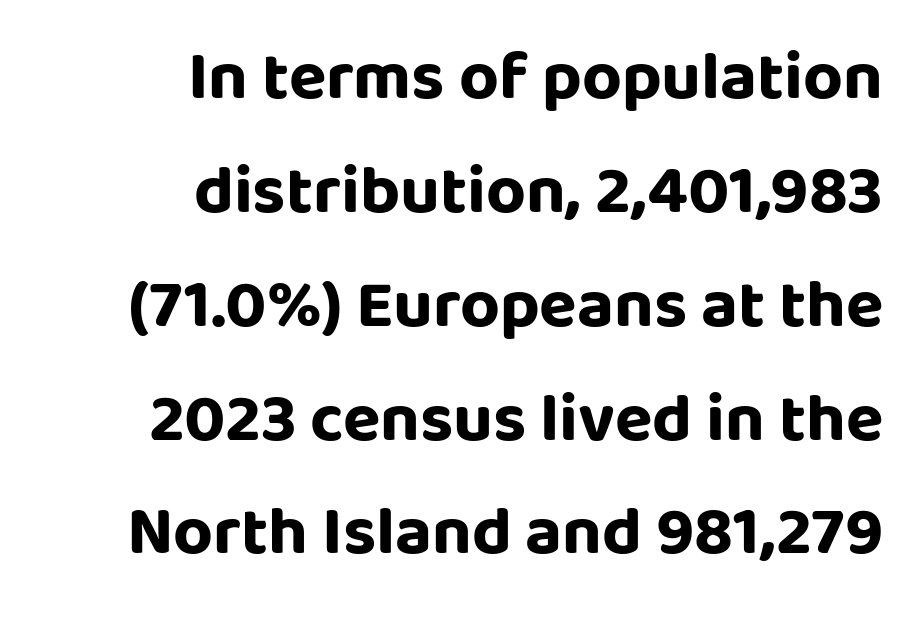
{"serif": "no", "italic": "no", "bold": "yes", "weight": "bold", "width": "normal", "stroke_contrast": "low", "x_height": "large", "monospaced": "no", "underline": "no", "align": "right", "line_spacing": "normal", "line_spacing_ratio": 1.65, "letter_spacing": "normal", "letter_spacing_em": 0.0, "glyph_px": 69}
